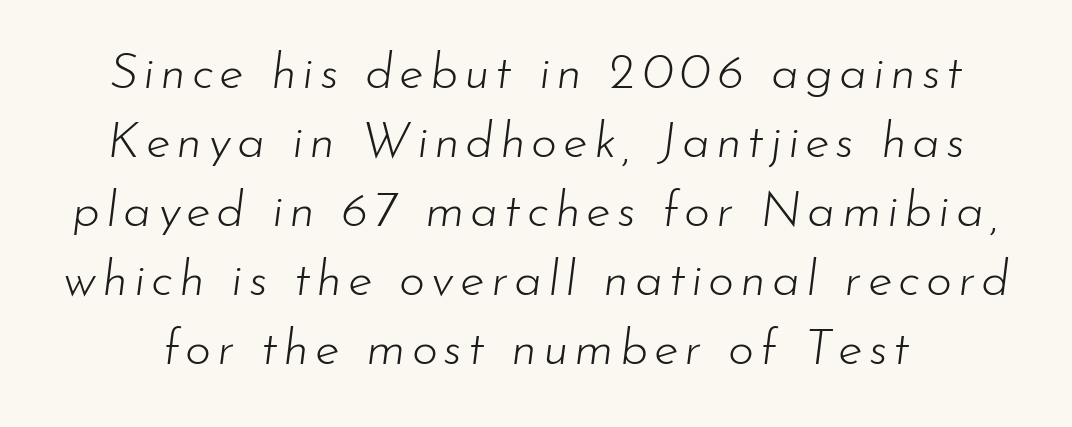
{"italic": "yes", "lean": "right", "slant_degrees": 7, "bold": "no", "weight": "light", "width": "normal", "stroke_contrast": "low", "x_height": "small", "monospaced": "no", "underline": "no", "line_spacing": "normal", "line_spacing_ratio": 1.38, "glyph_px": 50}
